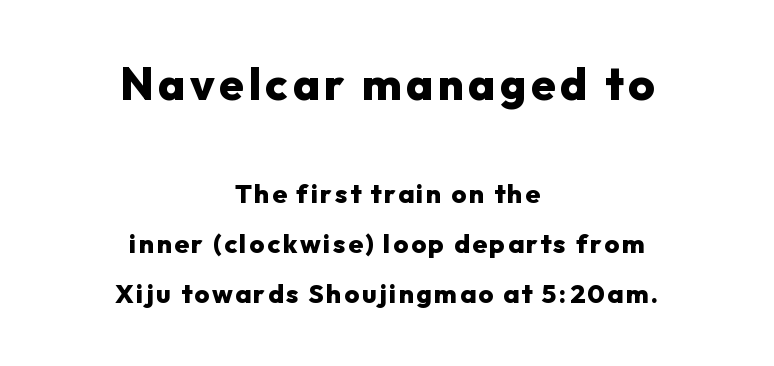
The image shows 45 px heavy sans-serif type, upright; set centered, loose line spacing (1.92x), not underlined; the first (top) block is 1.73x larger; low stroke contrast and a medium x-height.
